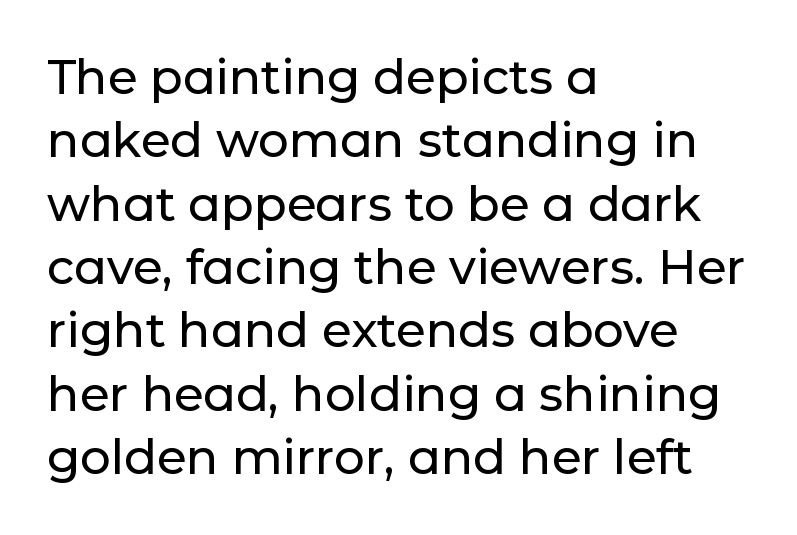
The passage shown is typed in a proportional face where columns would drift. Each new line begins a customary step beneath the previous one. Bare-footed words on every line. Look at the tracking — it's just the regular setting, nothing added. The font family rendered here belongs to the sans-serif group. Every stem runs plumb, perpendicular to the baseline.
